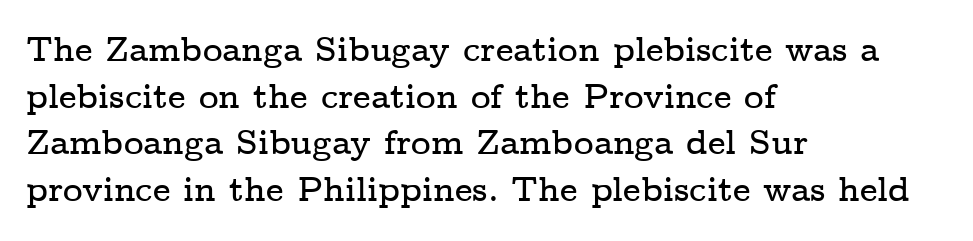
This rendering leaves character spacing at its baseline value. Serif or sans? Serif — the stroke terminals have little feet. The leading is moderate, giving the passage an even texture. Is this a fixed-width face? No — the glyphs have proportional, varying widths.
